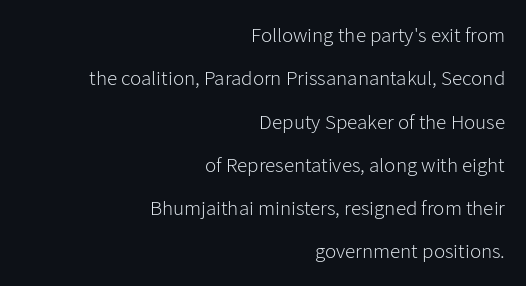
The image shows 21 px text type, upright; set right-aligned, loose line spacing (2.06x), normal letter spacing, not underlined.
